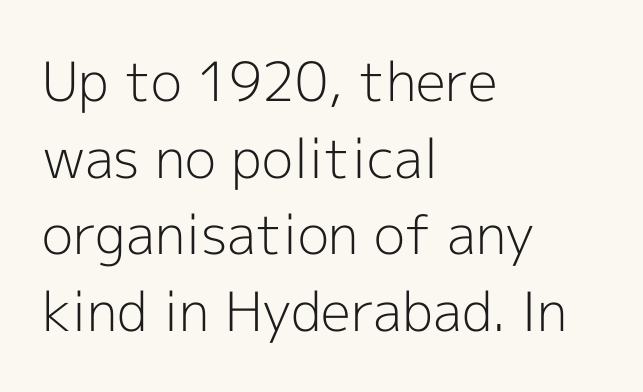
Q: Is the text bold? A: No.
Q: Is the text italic (slanted)? A: No, it is upright.
Q: Is the typeface a serif or a sans-serif typeface? A: Sans-serif.
Q: Is the text underlined? A: No.
Q: How is the paragraph aligned? A: Left-aligned.
Q: Is the spacing between letters normal or unusually wide? A: Normal.
Q: Is the spacing between lines tight, normal or loose? A: Normal.
Q: Width (condensed, normal, or wide)? A: Normal.
Q: x-height? A: Medium.
Q: Monospaced? A: No.
